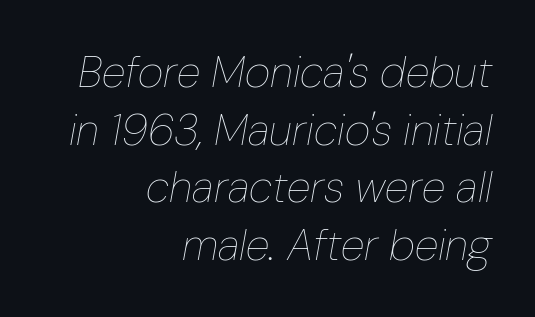
The image shows 44 px thin, condensed type, italic (leaning right); set right-aligned, normal line spacing (1.31x), normal letter spacing, not underlined; low stroke contrast and a medium x-height.
